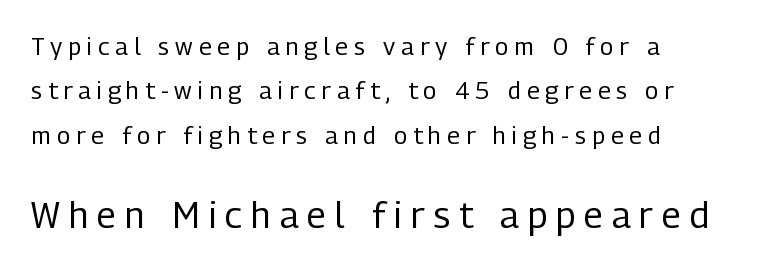
Q: Is the text bold? A: No.
Q: Is the text italic (slanted)? A: No, it is upright.
Q: Is the typeface a serif or a sans-serif typeface? A: Sans-serif.
Q: Is the text underlined? A: No.
Q: How is the paragraph aligned? A: Left-aligned.
Q: Is the spacing between letters normal or unusually wide? A: Unusually wide.
Q: Which block of text is set in a larger size, the first (top) or the second (bottom)? A: The second (bottom) one.
Q: Width (condensed, normal, or wide)? A: Condensed.
Q: Stroke contrast? A: Low.
Q: x-height? A: Medium.
Q: Monospaced? A: No.
